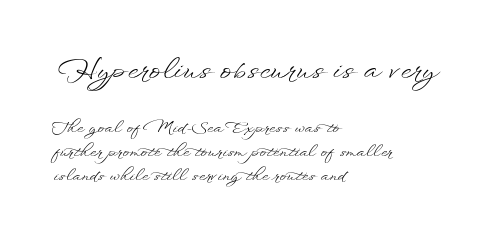
{"bold": "no", "weight": "light", "width": "wide", "stroke_contrast": "low", "x_height": "small", "monospaced": "no", "underline": "no", "align": "left", "line_spacing": "normal", "line_spacing_ratio": 1.51, "letter_spacing": "normal", "letter_spacing_em": 0.0, "larger_block": "first", "size_ratio": 1.75, "glyph_px": 28}
